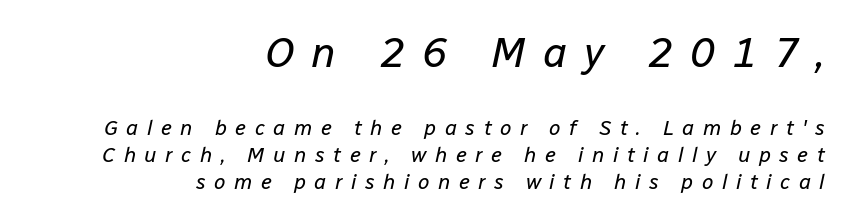
Characters are canted at an angle relative to the baseline's perpendicular. A typesetter would call this proportional, since set widths differ per character. Reading top to bottom, the characters get smaller at the block break. Nothing heavy about these letters — not bold at all. Rows of type keep a routine distance in the vertical direction. In terms of letterspacing, this is a distinctly airy, spread setting.
